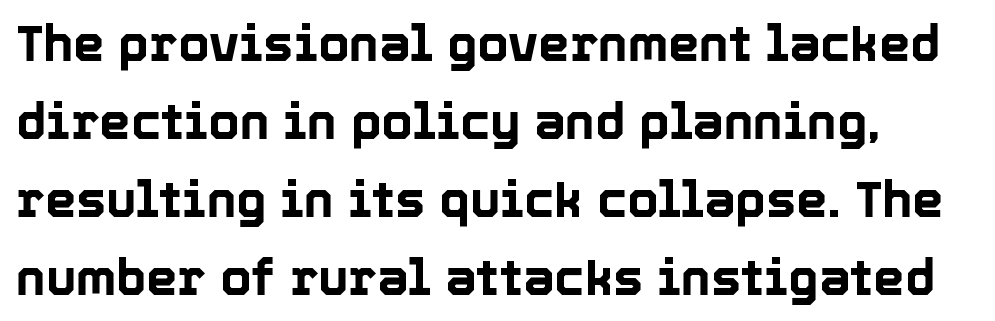
Q: Is the text italic (slanted)? A: No, it is upright.
Q: Is the text underlined? A: No.
Q: How is the paragraph aligned? A: Left-aligned.
Q: Is the spacing between letters normal or unusually wide? A: Normal.
Q: Is the spacing between lines tight, normal or loose? A: Normal.
Q: Width (condensed, normal, or wide)? A: Normal.
Q: x-height? A: Medium.
Q: Monospaced? A: No.
